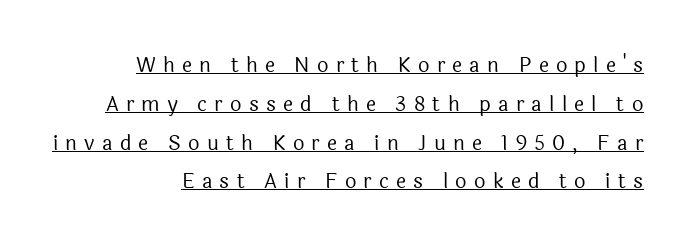
The image shows 20 px text type, upright; set loose line spacing (1.94x), unusually wide letter spacing (+0.36 em), underlined.
